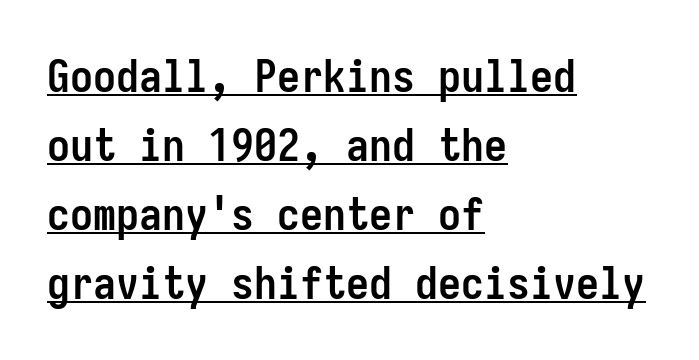
Q: Is the text bold? A: Yes.
Q: Is the text italic (slanted)? A: No, it is upright.
Q: Is the typeface a serif or a sans-serif typeface? A: Sans-serif.
Q: Is the text underlined? A: Yes.
Q: How is the paragraph aligned? A: Left-aligned.
Q: Is the spacing between letters normal or unusually wide? A: Normal.
Q: Is the spacing between lines tight, normal or loose? A: Normal.
Q: Width (condensed, normal, or wide)? A: Condensed.
Q: Stroke contrast? A: Low.
Q: x-height? A: Medium.
Q: Monospaced? A: Yes.
